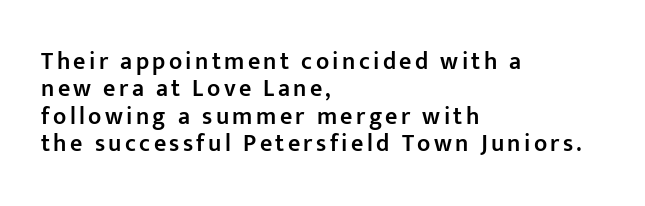
{"italic": "no", "bold": "semi", "underline": "no", "align": "left", "line_spacing": "tight", "line_spacing_ratio": 1.14, "glyph_px": 24}
